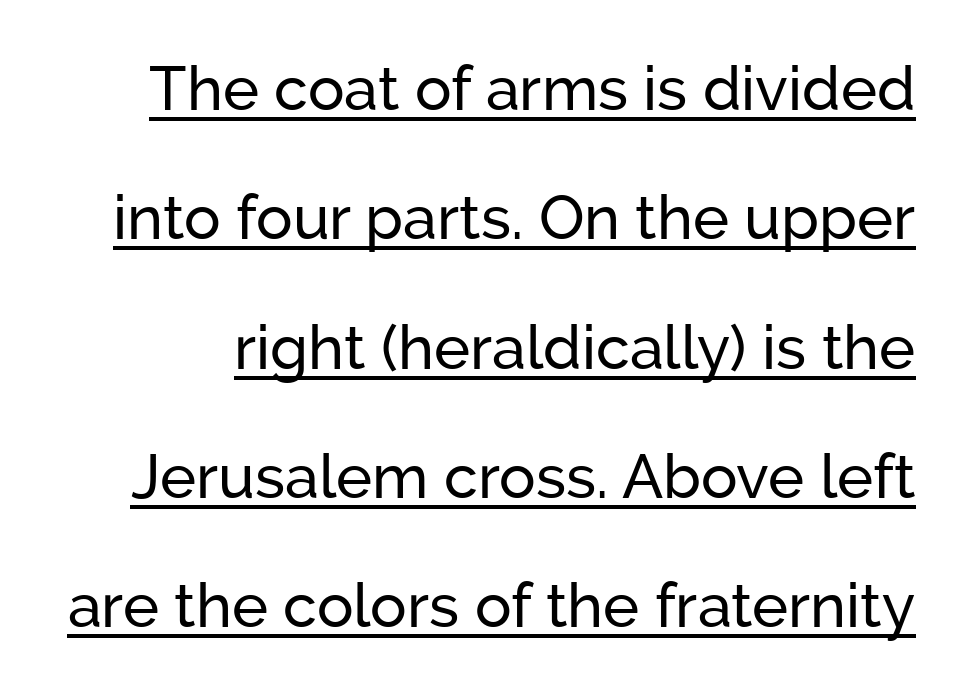
Q: Is the text italic (slanted)? A: No, it is upright.
Q: Is the typeface a serif or a sans-serif typeface? A: Sans-serif.
Q: Is the text underlined? A: Yes.
Q: Is the spacing between letters normal or unusually wide? A: Normal.
Q: Is the spacing between lines tight, normal or loose? A: Loose.
Q: Width (condensed, normal, or wide)? A: Normal.
Q: Stroke contrast? A: Low.
Q: x-height? A: Medium.
Q: Monospaced? A: No.
